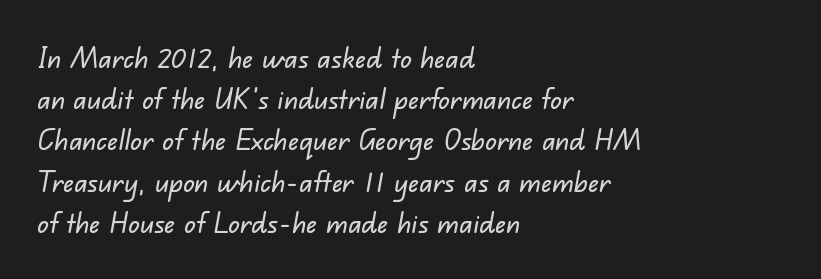
{"serif": "no", "width": "normal", "stroke_contrast": "low", "x_height": "small", "monospaced": "no", "underline": "no", "align": "left", "line_spacing": "normal", "line_spacing_ratio": 1.42, "letter_spacing": "normal", "letter_spacing_em": 0.0, "glyph_px": 29}
